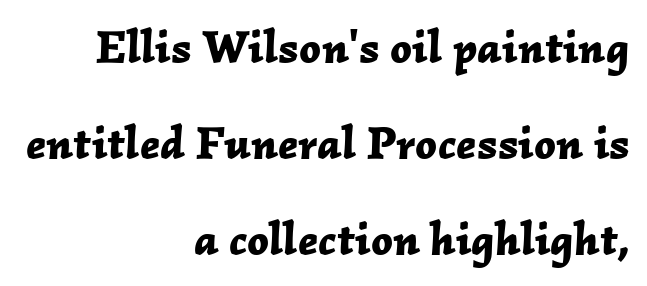
Q: Is the text bold? A: Yes.
Q: Is the text italic (slanted)? A: Yes, it leans right by about 2 degrees.
Q: Is the text underlined? A: No.
Q: How is the paragraph aligned? A: Right-aligned.
Q: Is the spacing between letters normal or unusually wide? A: Normal.
Q: Is the spacing between lines tight, normal or loose? A: Loose.
Q: Width (condensed, normal, or wide)? A: Normal.
Q: Stroke contrast? A: Low.
Q: x-height? A: Medium.
Q: Monospaced? A: No.
